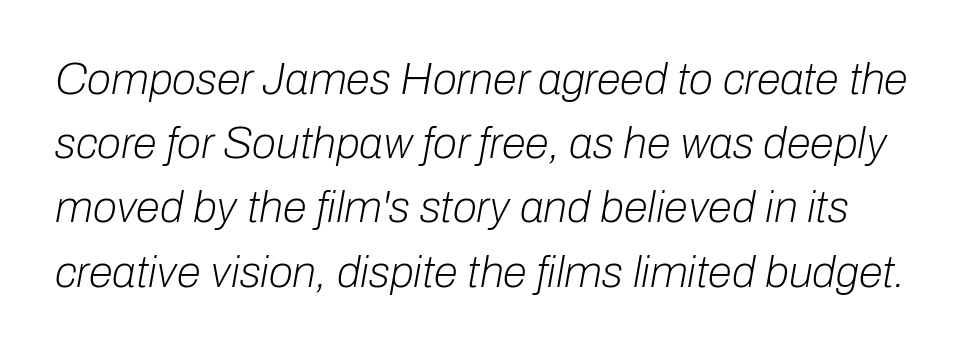
Q: Is the text bold? A: No.
Q: Is the text italic (slanted)? A: Yes, it leans right by about 10 degrees.
Q: Is the text underlined? A: No.
Q: Is the spacing between letters normal or unusually wide? A: Normal.
Q: Is the spacing between lines tight, normal or loose? A: Normal.
Q: Width (condensed, normal, or wide)? A: Normal.
Q: Stroke contrast? A: Low.
Q: x-height? A: Medium.
Q: Monospaced? A: No.
